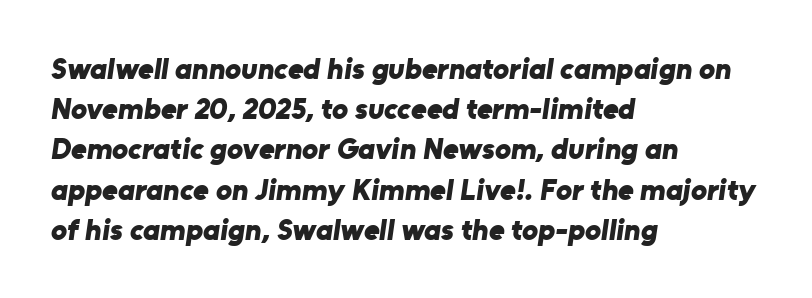
What stands out about the letter spacing? Nothing — it is the standard amount. This sample is left-justified, so line endings fall wherever the words run out. The space beneath each line is pristine and unruled. Do the characters align in a grid? No, the font is proportional. Serifs: no, the terminals of the letterforms are clean. Regular leading.
